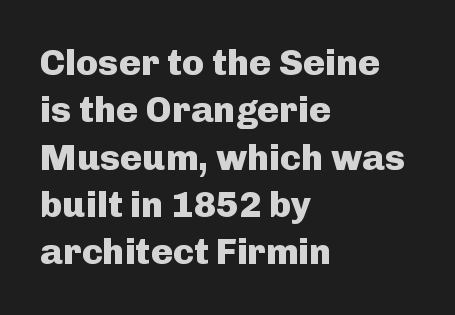
{"serif": "no", "italic": "no", "bold": "yes", "weight": "heavy", "width": "normal", "stroke_contrast": "low", "x_height": "medium", "monospaced": "no", "underline": "no", "align": "left", "line_spacing": "normal", "line_spacing_ratio": 1.28, "letter_spacing": "normal", "letter_spacing_em": 0.0, "glyph_px": 37}
